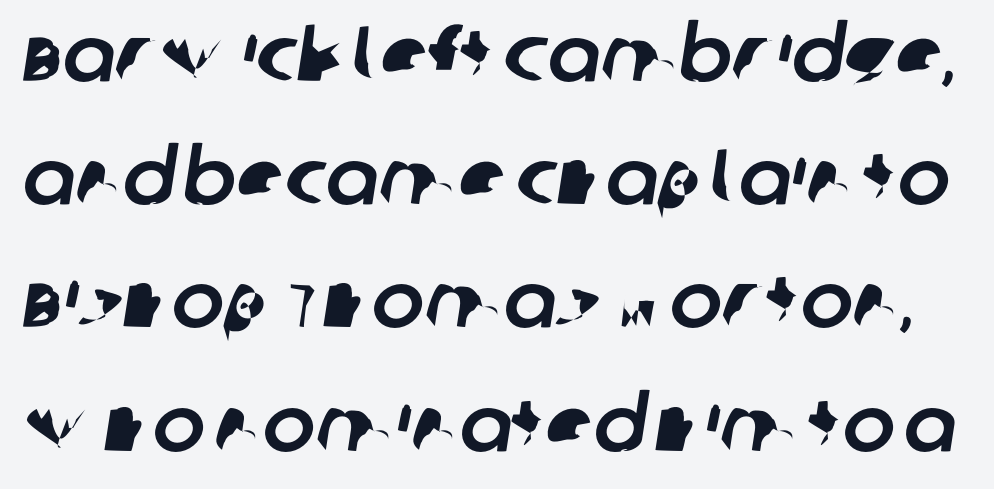
The image shows 78 px sans-serif type; set normal line spacing (1.58x), normal letter spacing, not underlined; low stroke contrast and a large x-height.
